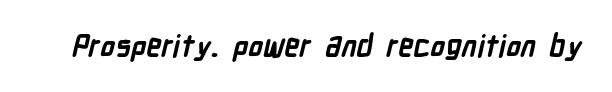
The image shows 30 px semibold, condensed sans-serif type; set normal letter spacing, not underlined; low stroke contrast and a medium x-height.
